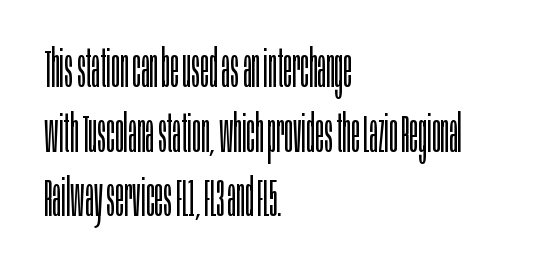
Teacher's note: observe the even left margin — that is flush-left alignment. On a weight scale, this lands at 450 or below. The lettering stays uniformly vertical, giving the passage a roman look. Unlike a traditional serif, this face leaves its strokes unadorned. This rendering leaves character spacing at its baseline value. Note the varied advance widths — an 'i' is clearly narrower than an 'm'.
